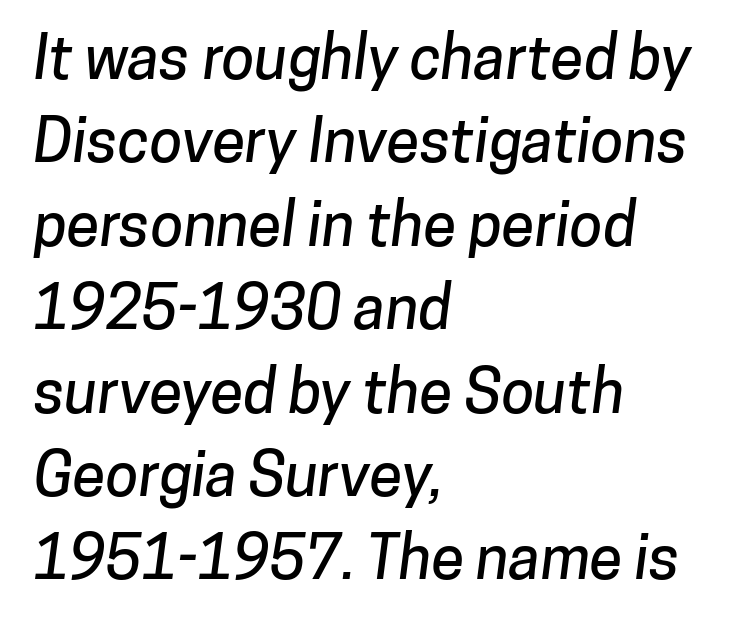
The image shows 60 px sans-serif type; set left-aligned, normal line spacing (1.39x), normal letter spacing, not underlined; low stroke contrast and a medium x-height.
